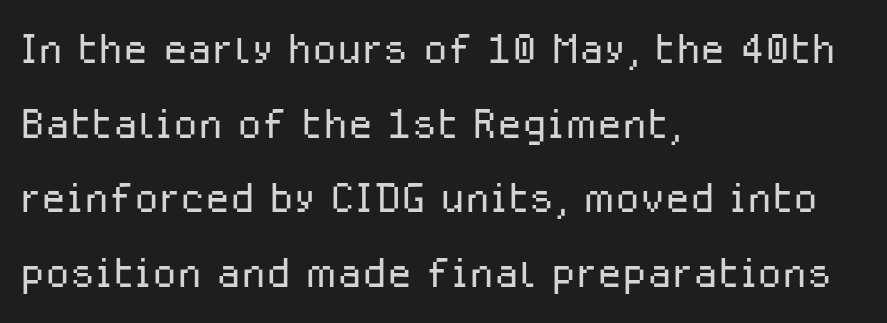
{"serif": "no", "italic": "no", "bold": "no", "weight": "light", "width": "normal", "stroke_contrast": "low", "x_height": "medium", "monospaced": "no", "underline": "no", "align": "left", "line_spacing": "normal", "line_spacing_ratio": 1.31, "letter_spacing": "normal", "letter_spacing_em": 0.0, "glyph_px": 57}
